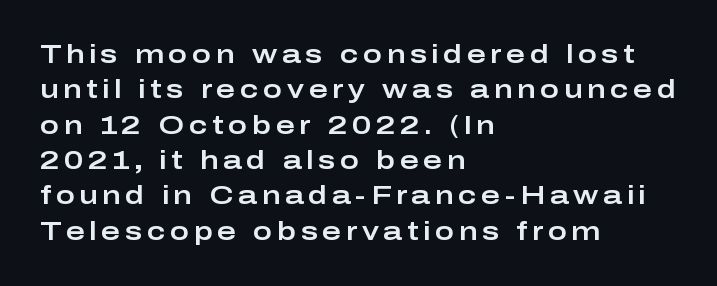
Q: Is the text italic (slanted)? A: No, it is upright.
Q: Is the text underlined? A: No.
Q: How is the paragraph aligned? A: Left-aligned.
Q: Is the spacing between lines tight, normal or loose? A: Normal.
